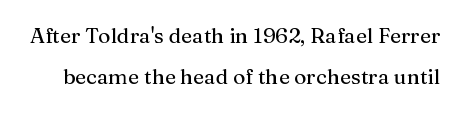
The image shows 21 px text type, upright; set loose line spacing (1.96x), normal letter spacing, not underlined.
